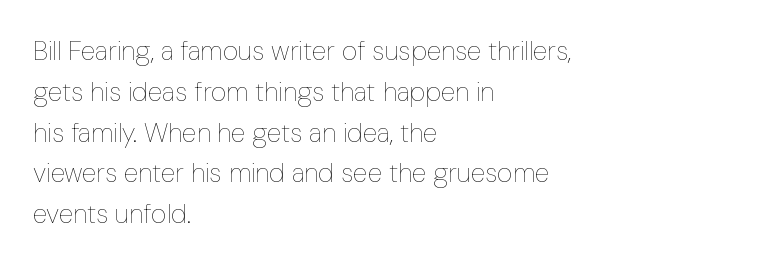
Q: Is the text bold? A: No.
Q: Is the text italic (slanted)? A: No, it is upright.
Q: Is the text underlined? A: No.
Q: How is the paragraph aligned? A: Left-aligned.
Q: Is the spacing between letters normal or unusually wide? A: Normal.
Q: Is the spacing between lines tight, normal or loose? A: Normal.
